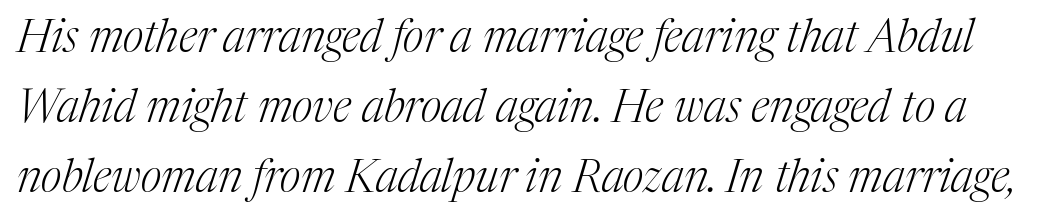
The rows are spaced the way most documents space them. A bare baseline throughout the passage. These lines are rendered in a variable-pitch font. The letterforms sit at book weight or below.
